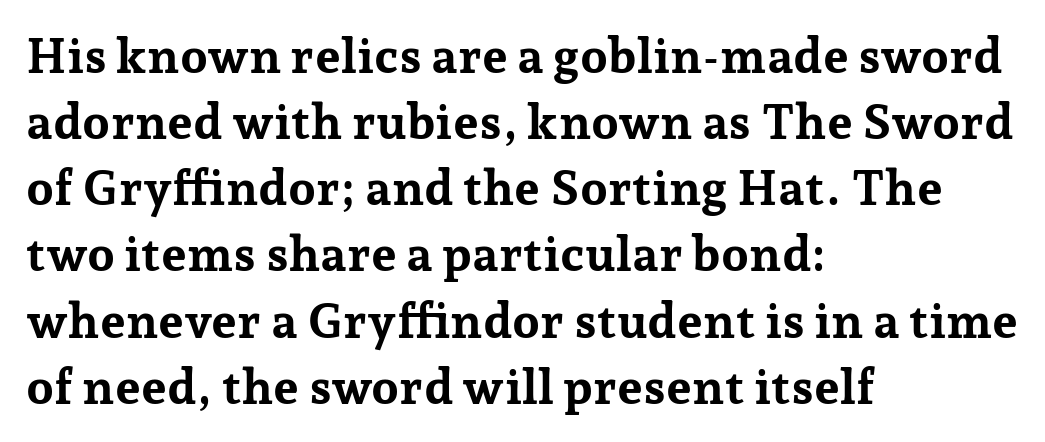
Q: Is the text bold? A: Yes.
Q: Is the text italic (slanted)? A: No, it is upright.
Q: Is the typeface a serif or a sans-serif typeface? A: Serif.
Q: Is the text underlined? A: No.
Q: How is the paragraph aligned? A: Left-aligned.
Q: Is the spacing between letters normal or unusually wide? A: Normal.
Q: Is the spacing between lines tight, normal or loose? A: Normal.
Q: Width (condensed, normal, or wide)? A: Normal.
Q: Stroke contrast? A: Low.
Q: x-height? A: Medium.
Q: Monospaced? A: No.
